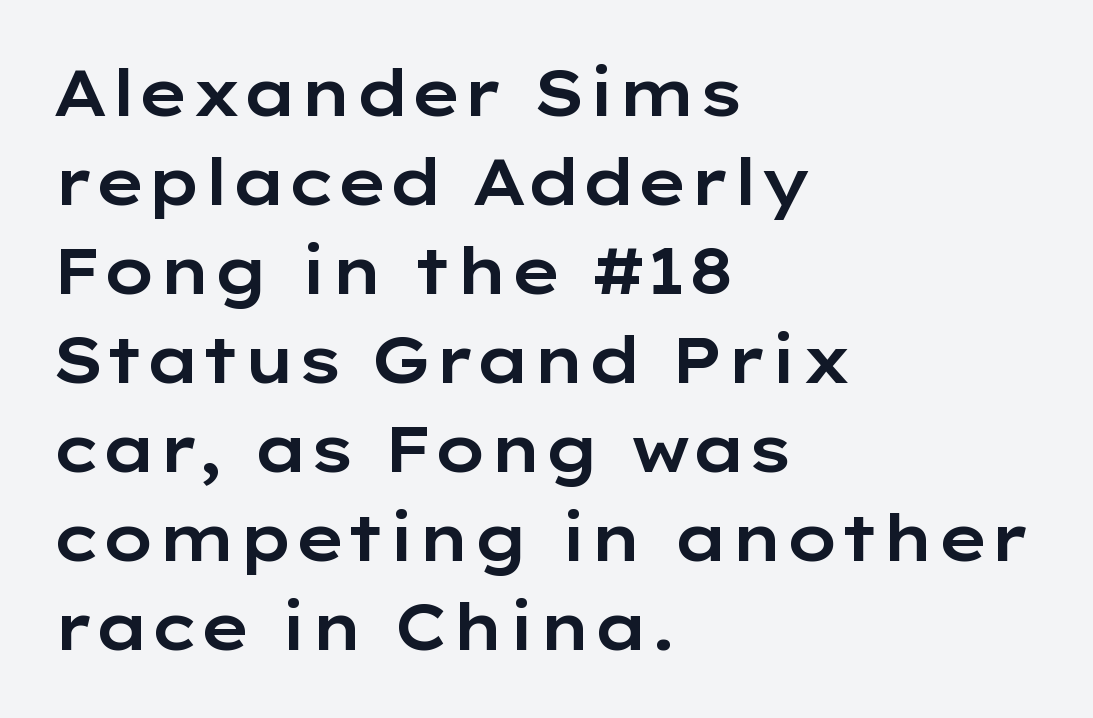
The image shows 64 px wide sans-serif type, upright; set left-aligned, normal line spacing (1.39x), normal letter spacing, not underlined; low stroke contrast and a medium x-height.
